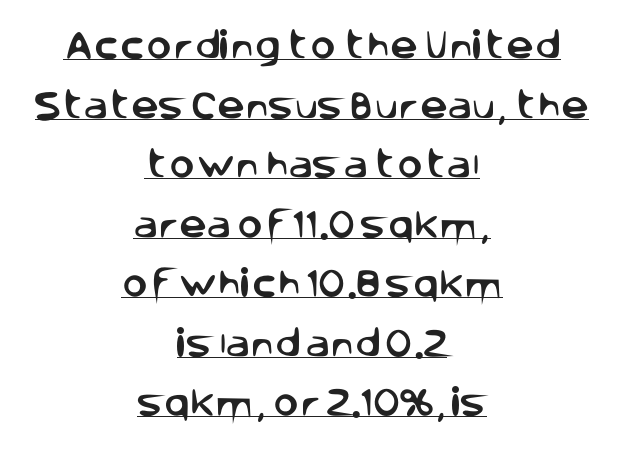
Q: Is the text italic (slanted)? A: No, it is upright.
Q: Is the typeface a serif or a sans-serif typeface? A: Sans-serif.
Q: Is the text underlined? A: Yes.
Q: How is the paragraph aligned? A: Centered.
Q: Is the spacing between letters normal or unusually wide? A: Normal.
Q: Is the spacing between lines tight, normal or loose? A: Loose.
Q: Width (condensed, normal, or wide)? A: Normal.
Q: Stroke contrast? A: Low.
Q: x-height? A: Large.
Q: Monospaced? A: No.
